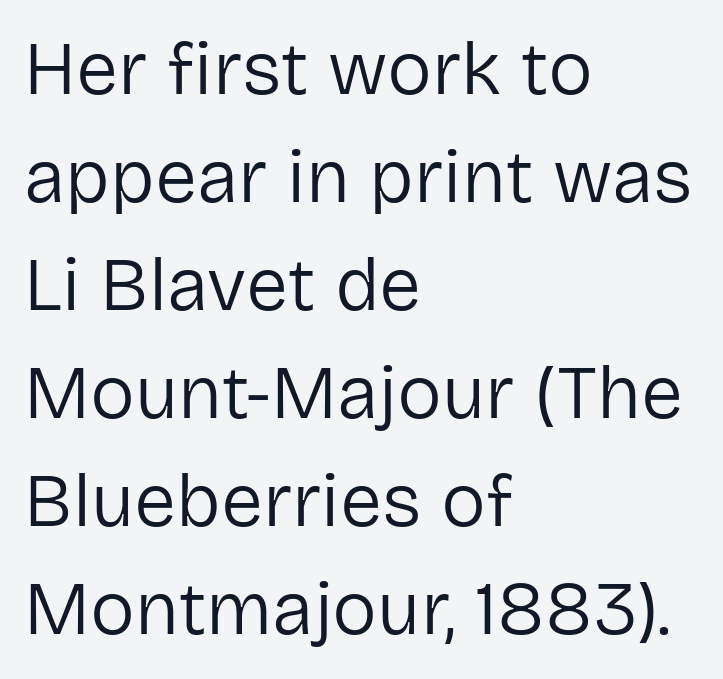
Descenders are the only things crossing below the line. Does the leading feel generous? No, just average. This sample uses a sans-serif face. This sample uses plain, unmodified letter spacing. Notice how the passage keeps a crisp vertical edge on the left only.
